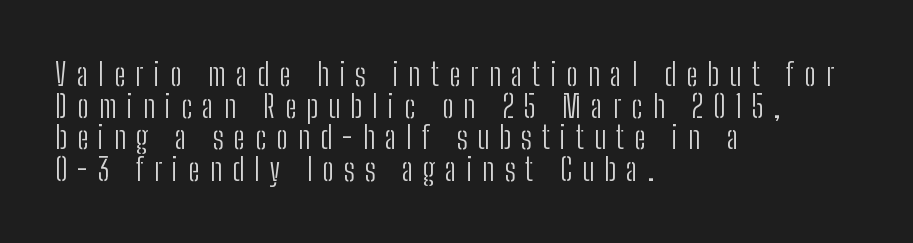
This reads as an unemphasized weight, regular at the heaviest. These lines are rendered in a variable-pitch font. Cramped leading. Someone cranked the tracking dial way up on this one.
